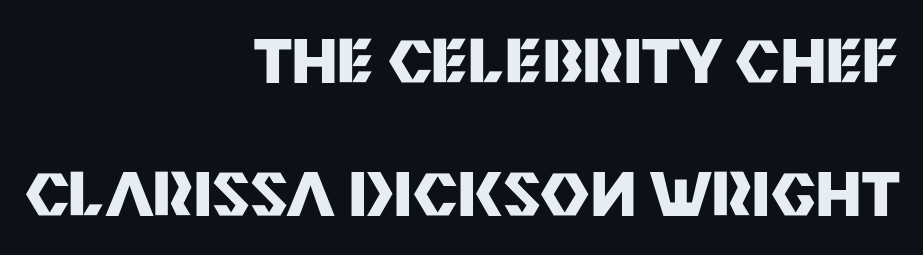
Airy leading. This sample has the flowing, uneven cadence of proportional lettering. The characters display no serif detailing; their extremities are plain. Only glyphs here, with clear space below each row. Characters remain perfectly vertical along every line.
